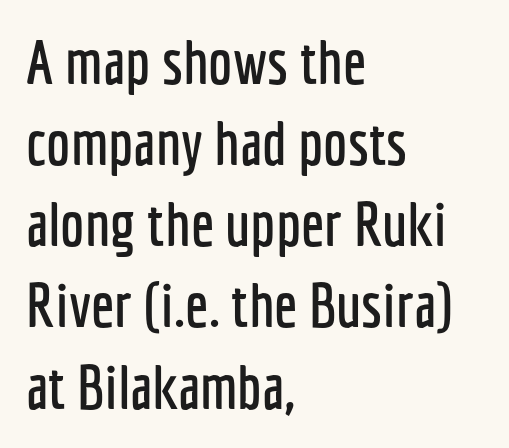
{"serif": "no", "italic": "no", "width": "condensed", "stroke_contrast": "low", "x_height": "medium", "monospaced": "no", "underline": "no", "align": "left", "line_spacing": "normal", "line_spacing_ratio": 1.33, "letter_spacing": "normal", "letter_spacing_em": 0.0, "glyph_px": 61}
